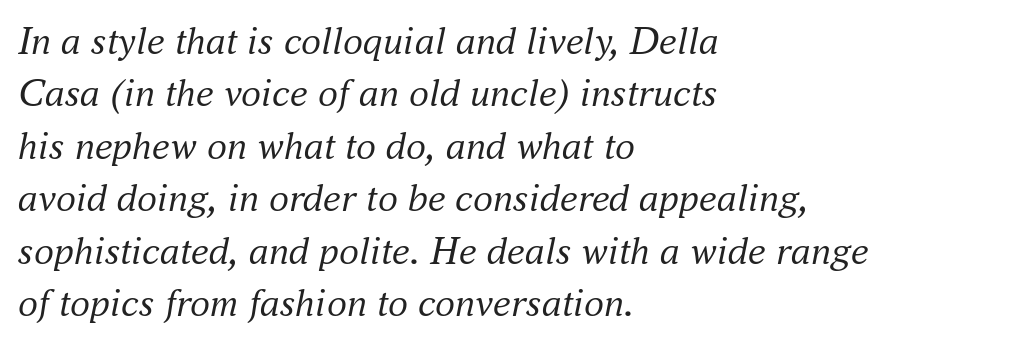
Q: Is the text bold? A: No.
Q: Is the text italic (slanted)? A: Yes, it leans right by about 16 degrees.
Q: Is the typeface a serif or a sans-serif typeface? A: Serif.
Q: Is the text underlined? A: No.
Q: How is the paragraph aligned? A: Left-aligned.
Q: Is the spacing between letters normal or unusually wide? A: Normal.
Q: Is the spacing between lines tight, normal or loose? A: Normal.
Q: Width (condensed, normal, or wide)? A: Normal.
Q: Stroke contrast? A: Medium.
Q: x-height? A: Small.
Q: Monospaced? A: No.
